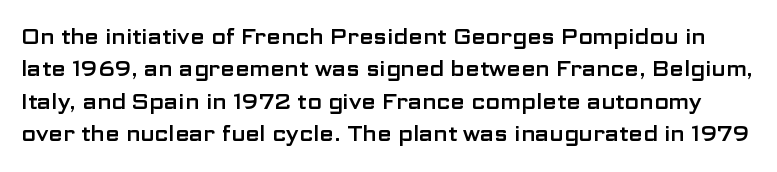
Interline gaps are of average width in this sample. Caption: standard tracking, unaltered. Tall strokes in this sample are plumb rather than angled. Descender tails drop into unmarked territory.
